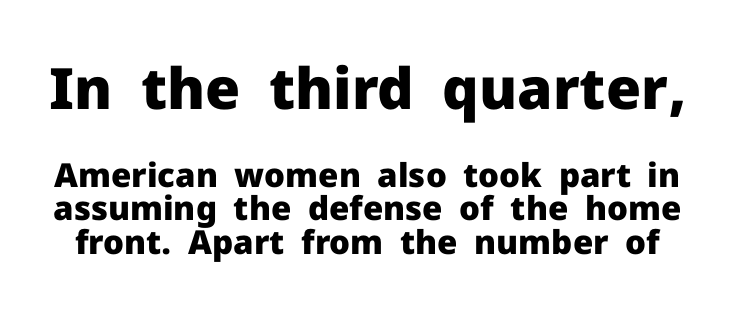
{"serif": "no", "italic": "no", "bold": "yes", "weight": "heavy", "width": "normal", "stroke_contrast": "low", "x_height": "medium", "monospaced": "no", "underline": "no", "line_spacing": "tight", "line_spacing_ratio": 1.01, "letter_spacing": "normal", "letter_spacing_em": 0.0, "larger_block": "first", "size_ratio": 1.73, "glyph_px": 57}
